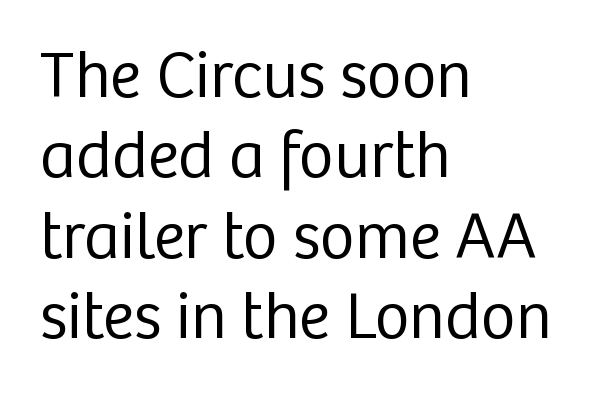
Bare-footed words on every line. Standard letterfit; no display-style spreading of the glyphs. Characters remain perfectly vertical along every line. Spacing verdict: proportional, widths tailored to each character. Does the copy run flush right? No — it runs flush left.
